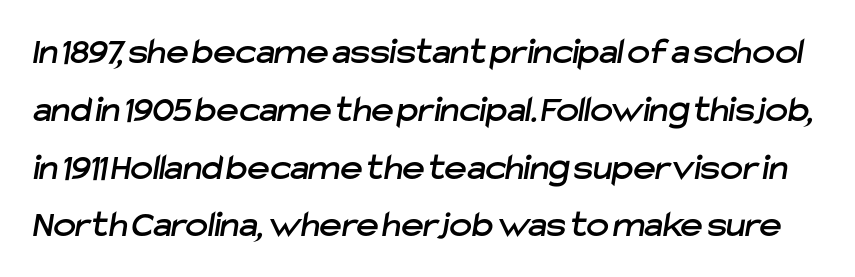
The image shows 38 px sans-serif type; set normal line spacing (1.52x), normal letter spacing, not underlined; low stroke contrast and a medium x-height.
